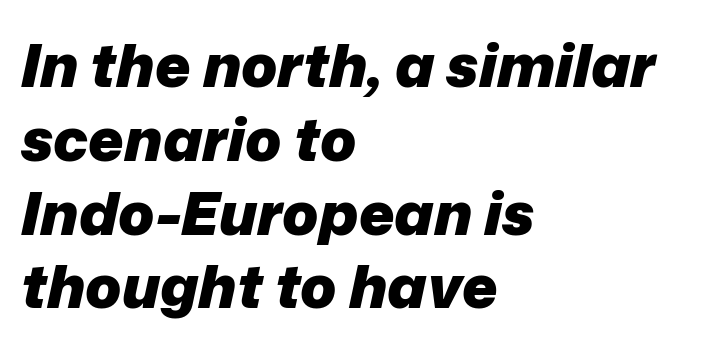
Q: Is the text bold? A: Yes.
Q: Is the text italic (slanted)? A: Yes, it leans right by about 12 degrees.
Q: Is the text underlined? A: No.
Q: How is the paragraph aligned? A: Left-aligned.
Q: Is the spacing between letters normal or unusually wide? A: Normal.
Q: Width (condensed, normal, or wide)? A: Normal.
Q: Stroke contrast? A: Low.
Q: x-height? A: Medium.
Q: Monospaced? A: No.
